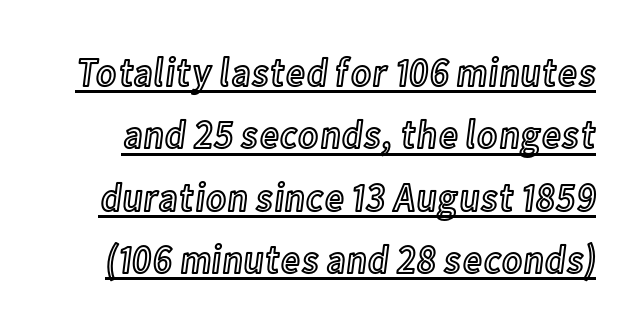
Is there much room between lines? A standard amount, neither cramped nor airy. Every word sits above its own underline. The rendering uses natural spacing where letterforms have individual widths. Is the letter spacing exaggerated? No — it looks like the ordinary default.
